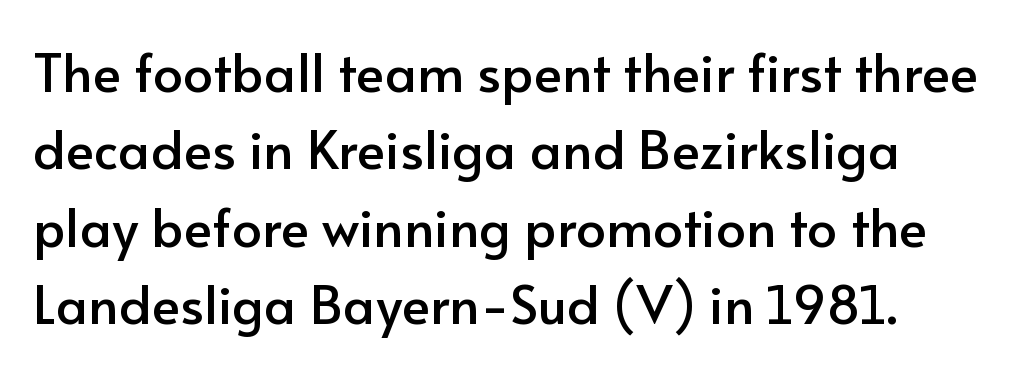
{"serif": "no", "italic": "no", "width": "normal", "stroke_contrast": "low", "x_height": "small", "monospaced": "no", "underline": "no", "align": "left", "line_spacing": "normal", "line_spacing_ratio": 1.46, "letter_spacing": "normal", "letter_spacing_em": 0.0, "glyph_px": 53}
